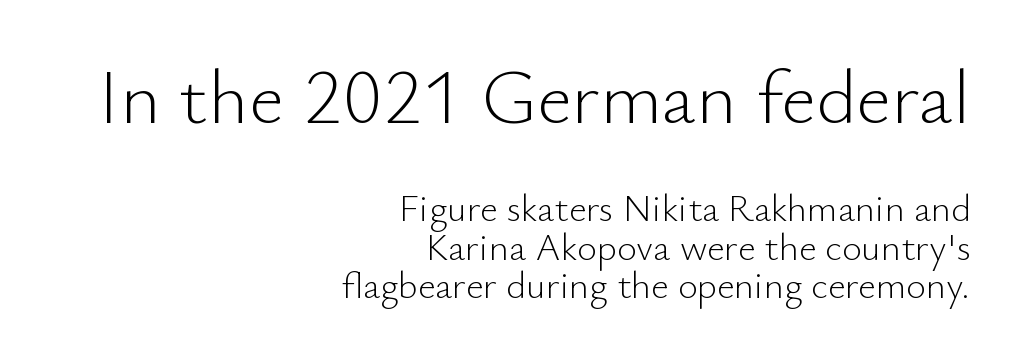
{"serif": "no", "italic": "no", "bold": "no", "weight": "light", "width": "normal", "stroke_contrast": "low", "x_height": "small", "monospaced": "no", "underline": "no", "align": "right", "line_spacing": "tight", "line_spacing_ratio": 1.01, "letter_spacing": "normal", "letter_spacing_em": 0.0, "larger_block": "first", "size_ratio": 2.03, "glyph_px": 77}
